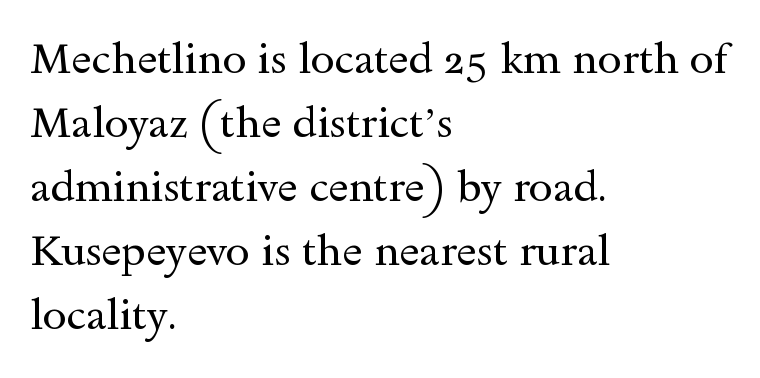
The image shows 43 px regular-weight, wide serif type, upright; set left-aligned, normal line spacing (1.49x), normal letter spacing, not underlined; a small x-height.
